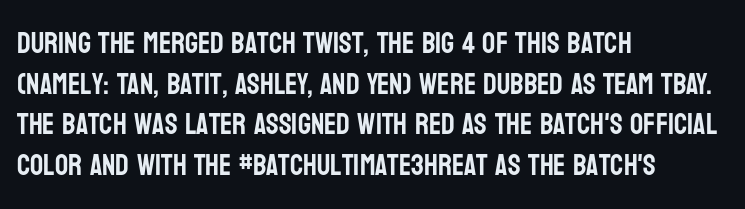
The image shows 29 px condensed sans-serif type, upright; set left-aligned, normal line spacing (1.4x), normal letter spacing, not underlined; low stroke contrast and a large x-height.
